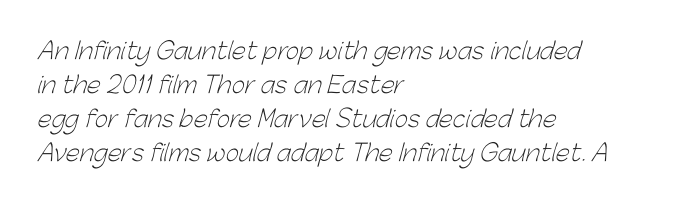
Short note: letters normally spaced. The glyphs are unaccompanied by any horizontal stroke below them. Horizontal bands of white between lines are of average thickness. Where is the straight margin? On the left.
